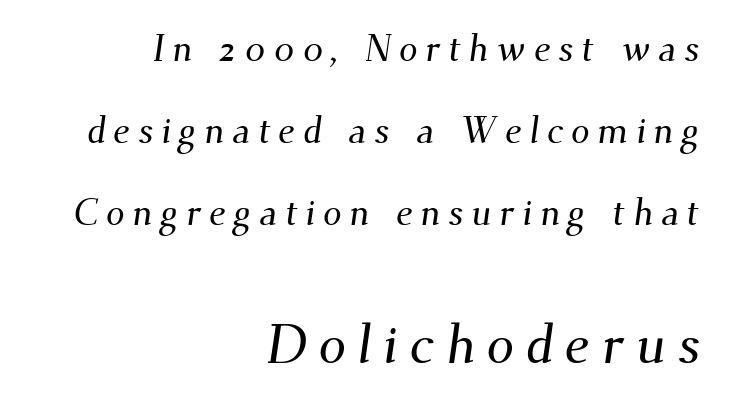
{"serif": "yes", "width": "normal", "stroke_contrast": "medium", "x_height": "small", "monospaced": "no", "underline": "no", "align": "right", "line_spacing": "loose", "line_spacing_ratio": 2.22, "letter_spacing": "wide", "letter_spacing_em": 0.21, "larger_block": "second", "size_ratio": 1.49, "glyph_px": 55}
